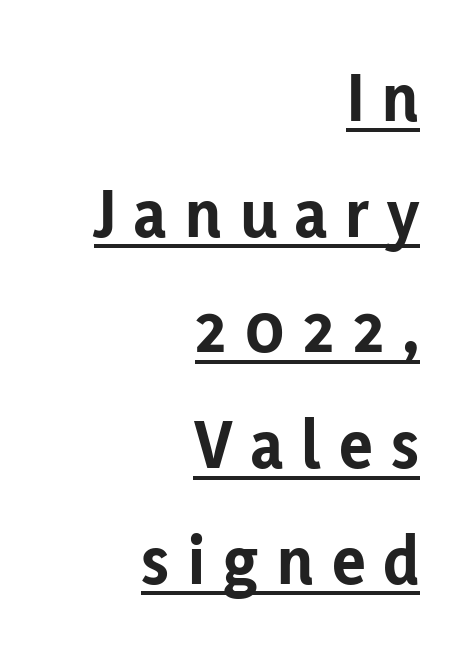
{"serif": "no", "italic": "no", "bold": "yes", "weight": "bold", "width": "normal", "stroke_contrast": "low", "x_height": "medium", "monospaced": "no", "underline": "yes", "align": "right", "line_spacing": "normal", "line_spacing_ratio": 1.63, "letter_spacing": "wide", "letter_spacing_em": 0.26, "glyph_px": 71}
